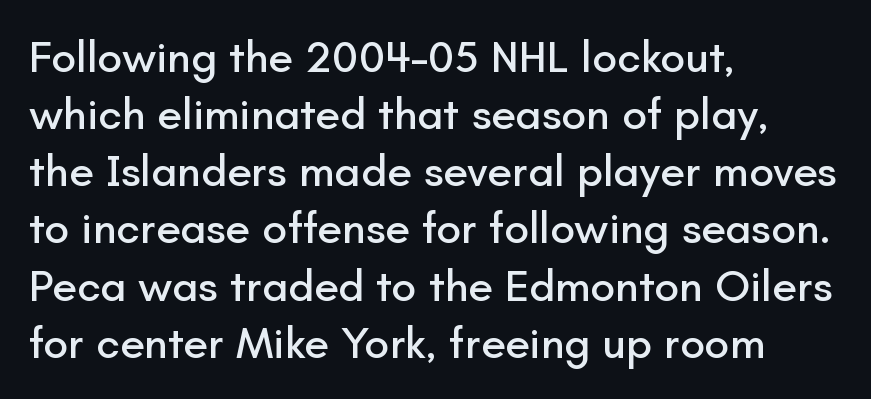
The image shows 45 px sans-serif type, upright; set left-aligned, normal line spacing (1.27x), normal letter spacing, not underlined; low stroke contrast and a small x-height.
